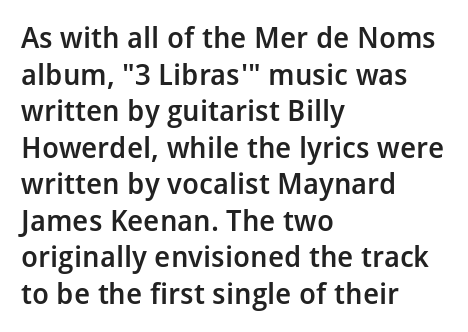
{"serif": "no", "italic": "no", "bold": "semi", "weight": "semibold", "width": "normal", "stroke_contrast": "low", "x_height": "medium", "monospaced": "no", "underline": "no", "align": "left", "line_spacing": "normal", "line_spacing_ratio": 1.26, "letter_spacing": "normal", "letter_spacing_em": 0.0, "glyph_px": 29}
